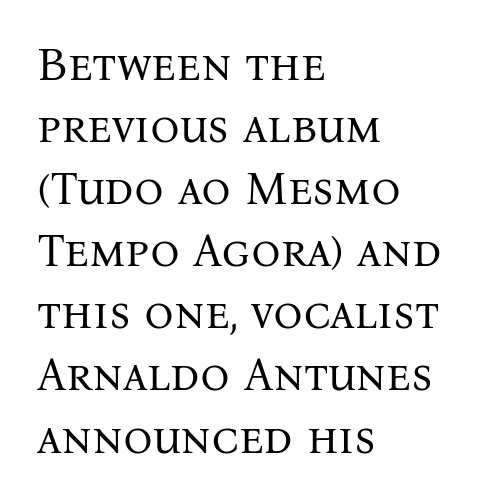
Q: Is the text bold? A: No.
Q: Is the text italic (slanted)? A: No, it is upright.
Q: Is the typeface a serif or a sans-serif typeface? A: Serif.
Q: Is the text underlined? A: No.
Q: How is the paragraph aligned? A: Left-aligned.
Q: Is the spacing between letters normal or unusually wide? A: Normal.
Q: Is the spacing between lines tight, normal or loose? A: Normal.
Q: Width (condensed, normal, or wide)? A: Normal.
Q: Stroke contrast? A: Medium.
Q: x-height? A: Medium.
Q: Monospaced? A: No.
